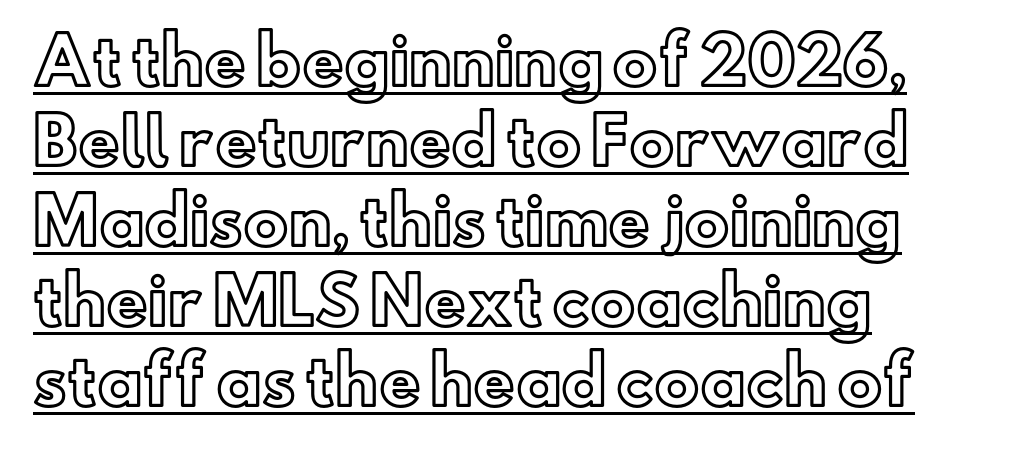
Nothing unusual about the tracking: characters are spaced as the font intends. Varying glyph widths throughout — classic text-font behaviour. Vertically, the passage feels balanced, rows spaced as you'd expect. Rendered with straight, roman letterforms. A rule runs beneath these lines of type. Compared with a centered layout, this one pins lines to the left instead.
